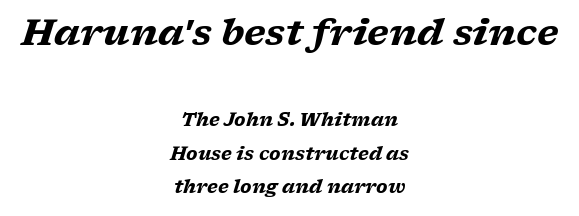
Q: Is the text bold? A: Yes.
Q: Is the text italic (slanted)? A: Yes, it leans right by about 17 degrees.
Q: Is the typeface a serif or a sans-serif typeface? A: Serif.
Q: Is the text underlined? A: No.
Q: How is the paragraph aligned? A: Centered.
Q: Is the spacing between letters normal or unusually wide? A: Normal.
Q: Which block of text is set in a larger size, the first (top) or the second (bottom)? A: The first (top) one.
Q: Width (condensed, normal, or wide)? A: Wide.
Q: Stroke contrast? A: Low.
Q: x-height? A: Medium.
Q: Monospaced? A: No.
